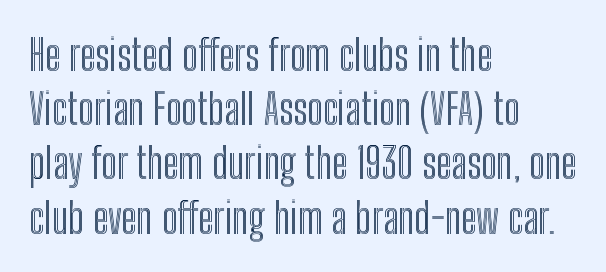
Leftover space on each line is placed entirely after the last word. A typesetter would call this proportional, since set widths differ per character. No italicization has been applied; the sample stays upright. The type is set solid horizontally, with unmodified tracking. Regarding leading, the lines here are spaced in the standard way.
